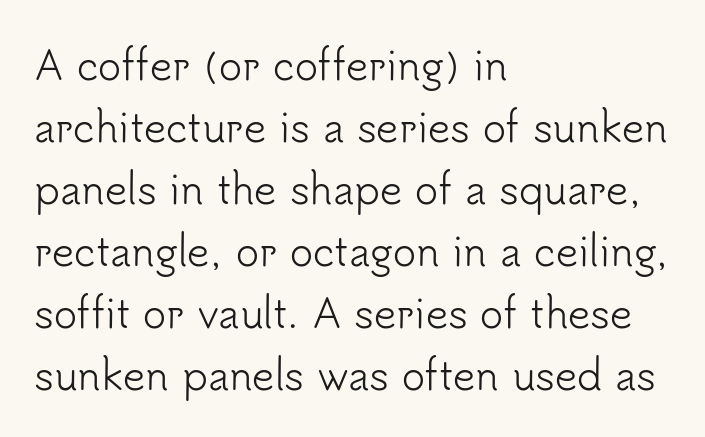
{"serif": "no", "italic": "no", "bold": "no", "weight": "light", "width": "normal", "stroke_contrast": "low", "x_height": "small", "monospaced": "no", "underline": "no", "align": "left", "line_spacing": "normal", "line_spacing_ratio": 1.59, "letter_spacing": "normal", "letter_spacing_em": 0.0, "glyph_px": 39}
